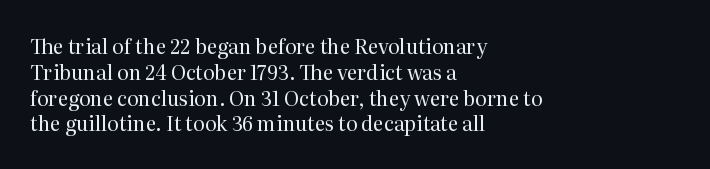
The image shows 20 px text type, upright; set left-aligned, normal line spacing (1.29x), normal letter spacing, not underlined.
